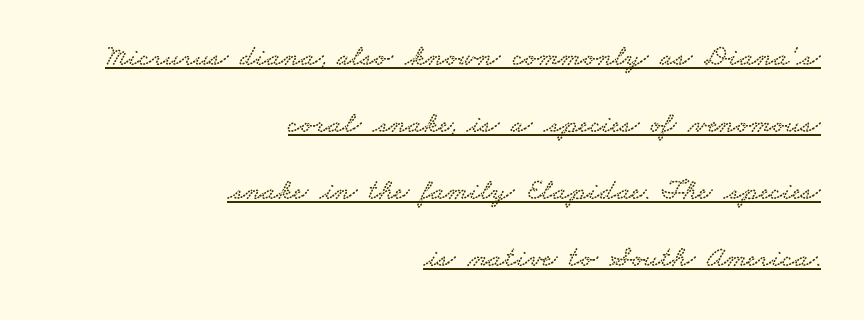
{"width": "wide", "stroke_contrast": "low", "x_height": "small", "monospaced": "no", "underline": "yes", "align": "right", "line_spacing": "loose", "line_spacing_ratio": 2.23, "letter_spacing": "normal", "letter_spacing_em": 0.0, "glyph_px": 30}
